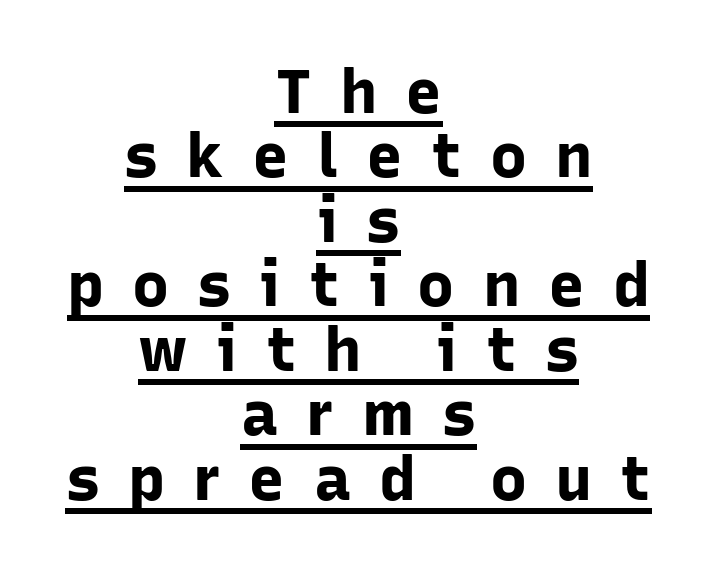
Q: Is the text bold? A: Yes.
Q: Is the text italic (slanted)? A: No, it is upright.
Q: Is the typeface a serif or a sans-serif typeface? A: Sans-serif.
Q: Is the text underlined? A: Yes.
Q: How is the paragraph aligned? A: Centered.
Q: Is the spacing between letters normal or unusually wide? A: Unusually wide.
Q: Is the spacing between lines tight, normal or loose? A: Tight.
Q: Width (condensed, normal, or wide)? A: Normal.
Q: Stroke contrast? A: Low.
Q: x-height? A: Medium.
Q: Monospaced? A: No.
